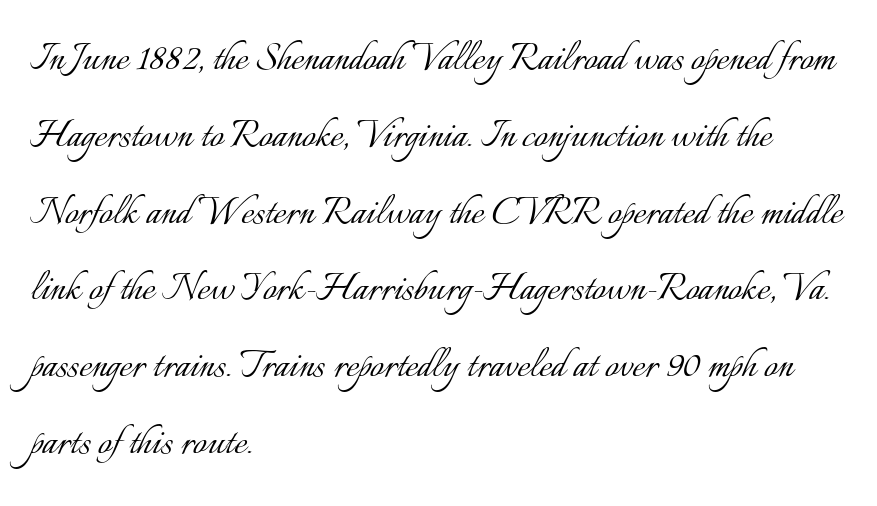
Q: Is the text bold? A: No.
Q: Is the text italic (slanted)? A: Yes.
Q: Is the text underlined? A: No.
Q: How is the paragraph aligned? A: Left-aligned.
Q: Is the spacing between letters normal or unusually wide? A: Normal.
Q: Is the spacing between lines tight, normal or loose? A: Normal.
Q: Width (condensed, normal, or wide)? A: Normal.
Q: Stroke contrast? A: Low.
Q: x-height? A: Small.
Q: Monospaced? A: No.
